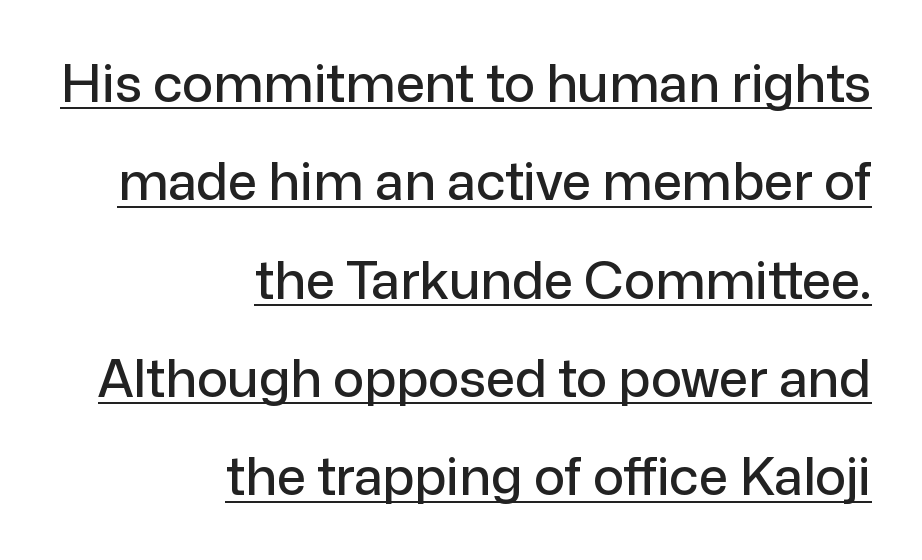
{"serif": "no", "italic": "no", "width": "normal", "stroke_contrast": "low", "x_height": "medium", "monospaced": "no", "underline": "yes", "align": "right", "line_spacing_ratio": 1.89, "letter_spacing": "normal", "letter_spacing_em": 0.0, "glyph_px": 52}
